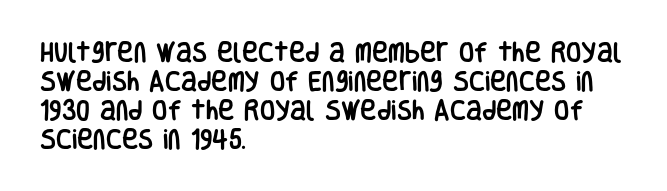
{"italic": "no", "underline": "no", "align": "left", "line_spacing": "normal", "line_spacing_ratio": 1.32, "letter_spacing": "normal", "letter_spacing_em": 0.0, "glyph_px": 22}
